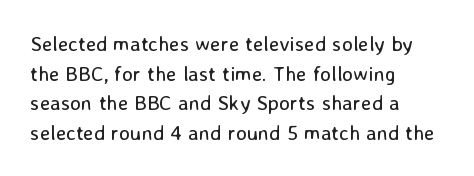
Q: Is the text bold? A: No.
Q: Is the text italic (slanted)? A: No, it is upright.
Q: Is the text underlined? A: No.
Q: How is the paragraph aligned? A: Left-aligned.
Q: Is the spacing between letters normal or unusually wide? A: Normal.
Q: Is the spacing between lines tight, normal or loose? A: Normal.
